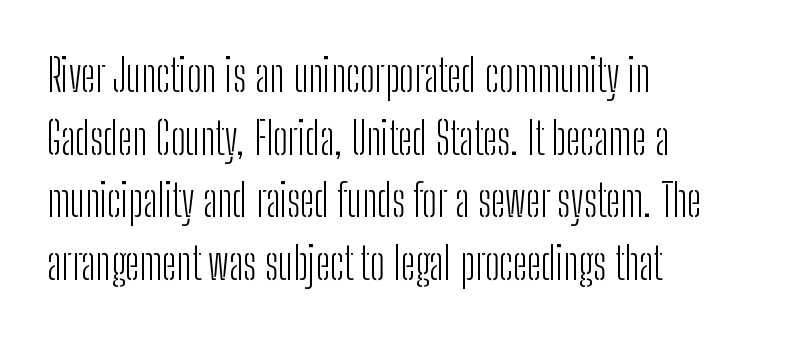
{"serif": "no", "italic": "no", "bold": "no", "weight": "light", "width": "condensed", "stroke_contrast": "low", "x_height": "medium", "monospaced": "no", "underline": "no", "align": "left", "line_spacing": "normal", "line_spacing_ratio": 1.39, "letter_spacing": "normal", "letter_spacing_em": 0.0, "glyph_px": 45}
